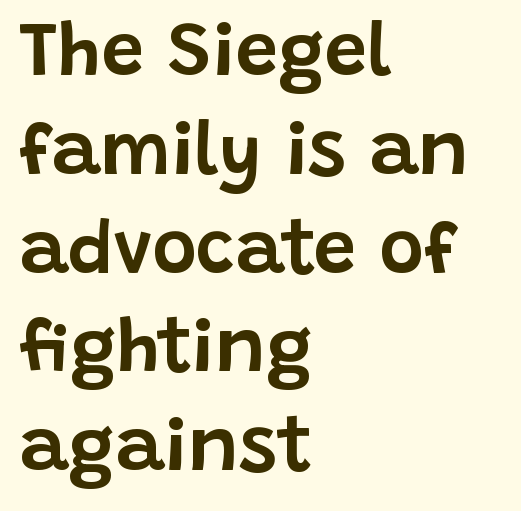
The image shows 76 px sans-serif type, upright; set left-aligned, normal line spacing (1.3x), normal letter spacing, not underlined; low stroke contrast and a large x-height.
